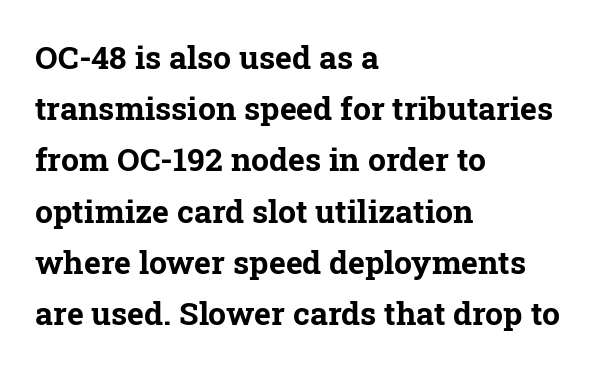
The image shows 32 px bold serif type, upright; set left-aligned, normal line spacing (1.6x), normal letter spacing, not underlined; low stroke contrast and a medium x-height.
